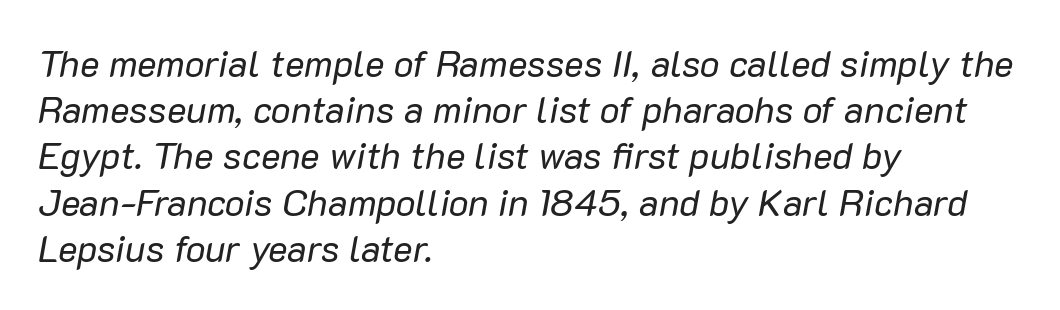
Q: Is the text bold? A: No.
Q: Is the text italic (slanted)? A: Yes, it leans right by about 10 degrees.
Q: Is the text underlined? A: No.
Q: How is the paragraph aligned? A: Left-aligned.
Q: Is the spacing between letters normal or unusually wide? A: Normal.
Q: Is the spacing between lines tight, normal or loose? A: Normal.
Q: Width (condensed, normal, or wide)? A: Normal.
Q: Stroke contrast? A: Low.
Q: x-height? A: Medium.
Q: Monospaced? A: No.
